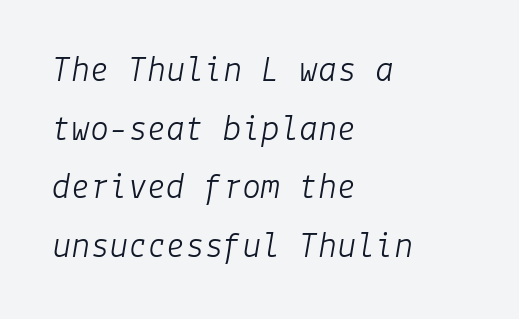
Q: Is the text bold? A: No.
Q: Is the text italic (slanted)? A: Yes, it leans right by about 9 degrees.
Q: Is the text underlined? A: No.
Q: How is the paragraph aligned? A: Left-aligned.
Q: Is the spacing between letters normal or unusually wide? A: Normal.
Q: Is the spacing between lines tight, normal or loose? A: Normal.
Q: Width (condensed, normal, or wide)? A: Normal.
Q: Stroke contrast? A: Low.
Q: x-height? A: Medium.
